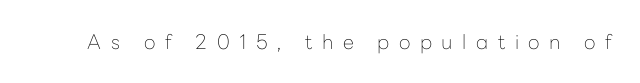
{"italic": "no", "bold": "no", "underline": "no", "letter_spacing": "wide", "letter_spacing_em": 0.48, "glyph_px": 20}
